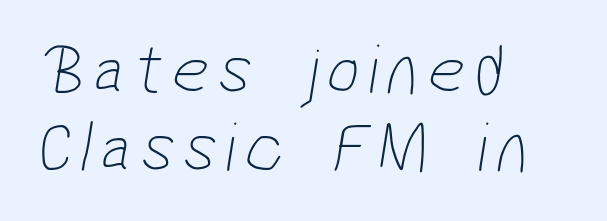
The face looks like a standard text weight, possibly lighter. The block of text is dense from top to bottom, with scant space between rows. Check under the words: just untouched page. Look at the bottom of the vertical strokes: they stop flat, with no serifs. This rendering uses left alignment, leaving the right contour irregular. You could not count columns in this text — the font is proportionally spaced.
